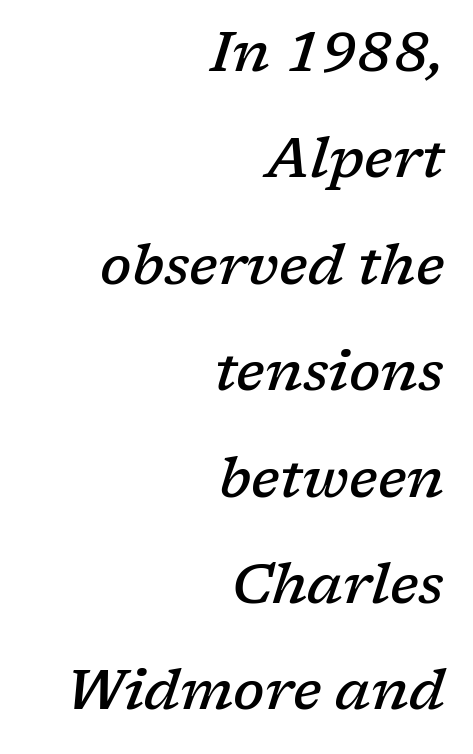
Is this a fixed-width face? No — the glyphs have proportional, varying widths. Words float on clear page, feet unadorned. This block would shrink considerably if given ordinary leading; it's expanded now. The face used here has a pronounced slope to its letters.
